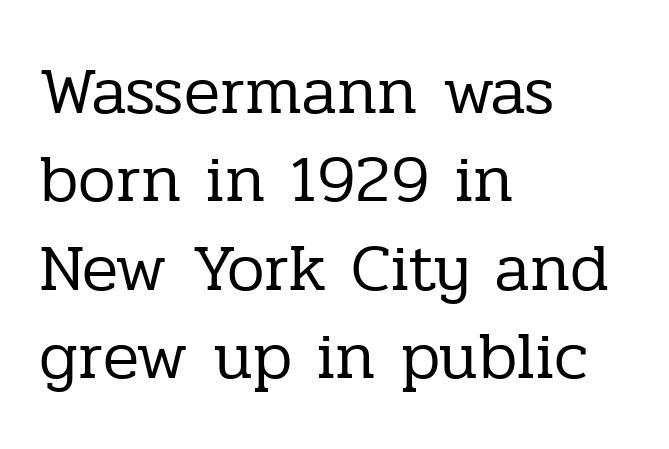
The image shows 67 px regular-weight serif type, upright; set left-aligned, normal line spacing (1.32x), normal letter spacing, not underlined; low stroke contrast and a medium x-height.
